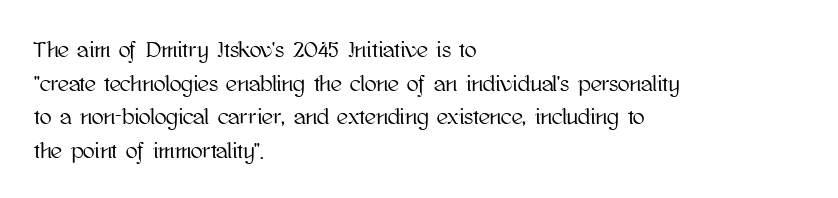
{"italic": "no", "underline": "no", "align": "left", "line_spacing": "normal", "line_spacing_ratio": 1.53, "letter_spacing": "normal", "letter_spacing_em": 0.0, "glyph_px": 22}
